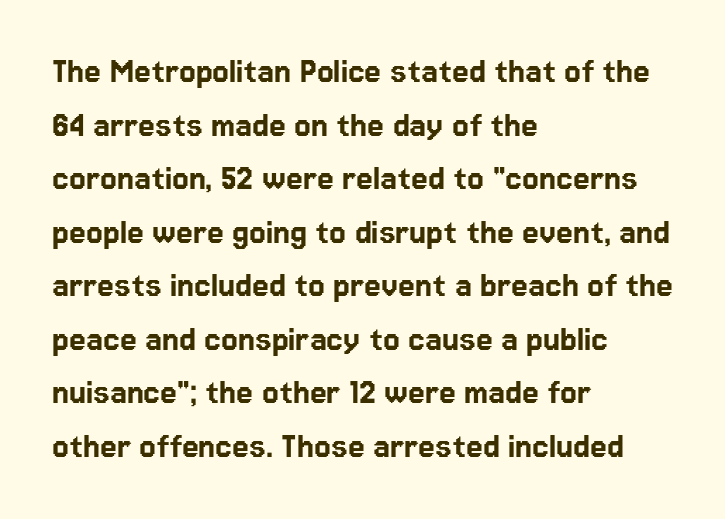
The image shows 38 px sans-serif type, upright; set left-aligned, normal line spacing (1.41x), normal letter spacing, not underlined; low stroke contrast and a medium x-height.
